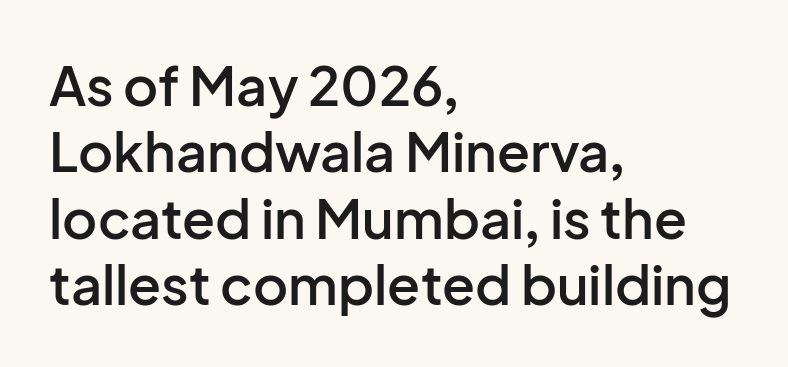
Q: Is the text bold? A: Semi-bold.
Q: Is the text italic (slanted)? A: No, it is upright.
Q: Is the typeface a serif or a sans-serif typeface? A: Sans-serif.
Q: Is the text underlined? A: No.
Q: How is the paragraph aligned? A: Left-aligned.
Q: Is the spacing between letters normal or unusually wide? A: Normal.
Q: Width (condensed, normal, or wide)? A: Normal.
Q: Stroke contrast? A: Low.
Q: x-height? A: Medium.
Q: Monospaced? A: No.
